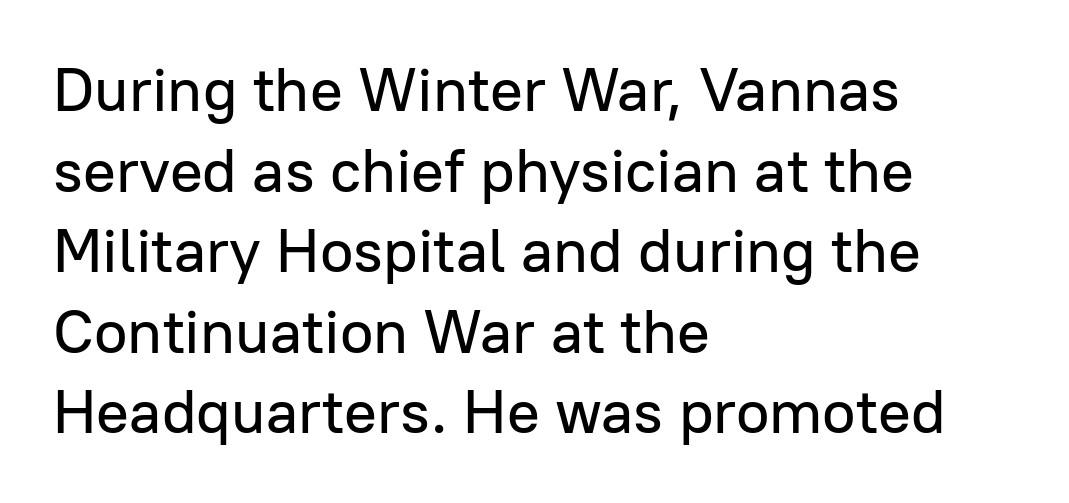
The passage shown has conventional tracking throughout. A roman cut, with each character standing at attention. Each letter keeps its own natural width here, so spacing adapts to shape. All the whitespace from short lines collects on the right. The designer left line spacing at the default. Rule under the text: the space is simply empty.
